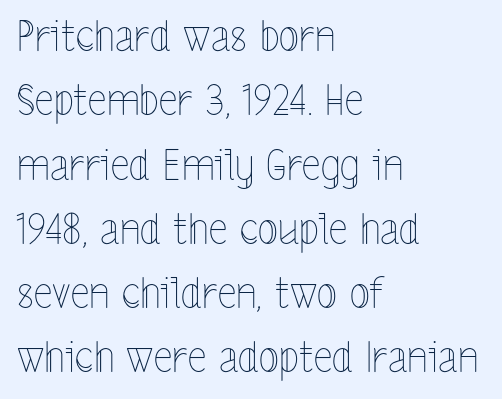
The image shows 42 px thin, condensed type, upright; set left-aligned, normal line spacing (1.53x), normal letter spacing, not underlined; a medium x-height.
